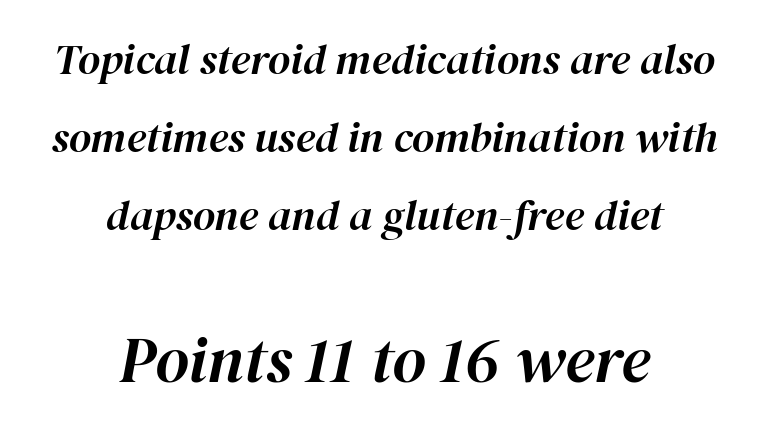
The letters sit at their default tracking, neither squeezed nor spread. Varying glyph widths throughout — classic text-font behaviour. The second block has been scaled up relative to the first. Type without underlining.
